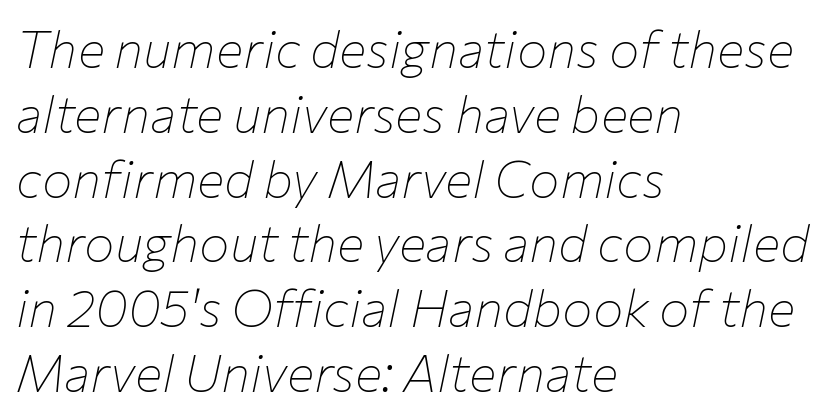
Glance below the letters and you will spot only blank space. These glyphs show unthickened strokes, regular width or finer. Reading down the column, the eye jumps a familiar distance to each next line. Is this a fixed-width face? No — the glyphs have proportional, varying widths. Italic: yes, the glyphs are oblique.
